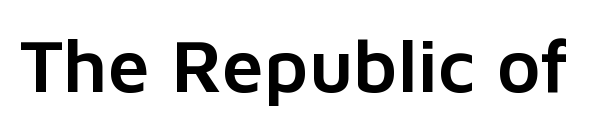
Characters follow at the spacing the type designer built in. Nobody drew a line under any word here. You can tell it's not italic because the verticals are truly vertical. The face used here is proportionally spaced, like ordinary book or web type. The designer went with a sans here, leaving each stem footless.
